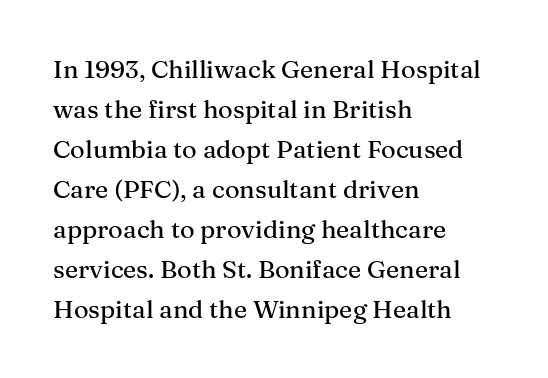
The lines are quadded left. Italic? Not at all — the glyphs are vertical. Interline gaps are of average width in this sample. Each row of text sits above clean, open space. These lines keep a tight, regular rhythm from letter to letter.
